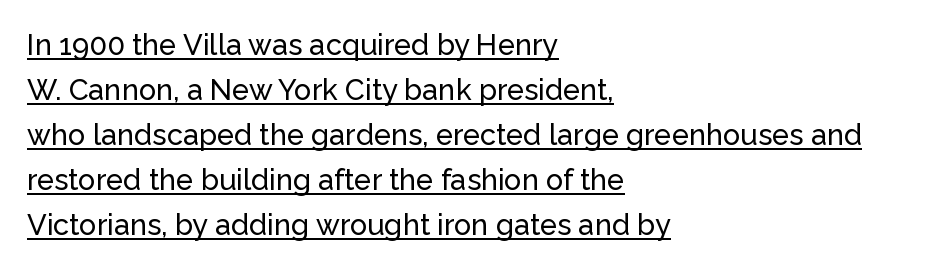
{"serif": "no", "italic": "no", "width": "normal", "stroke_contrast": "low", "x_height": "medium", "monospaced": "no", "underline": "yes", "align": "left", "line_spacing": "normal", "line_spacing_ratio": 1.55, "letter_spacing": "normal", "letter_spacing_em": 0.0, "glyph_px": 29}
